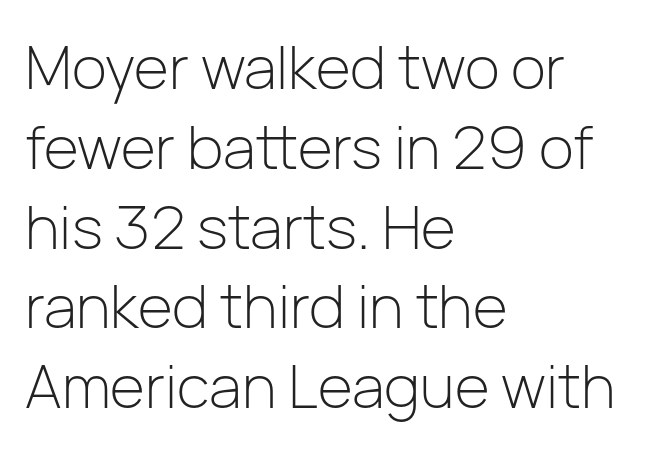
Q: Is the text bold? A: No.
Q: Is the text italic (slanted)? A: No, it is upright.
Q: Is the typeface a serif or a sans-serif typeface? A: Sans-serif.
Q: Is the text underlined? A: No.
Q: How is the paragraph aligned? A: Left-aligned.
Q: Is the spacing between letters normal or unusually wide? A: Normal.
Q: Is the spacing between lines tight, normal or loose? A: Normal.
Q: Width (condensed, normal, or wide)? A: Normal.
Q: Stroke contrast? A: Low.
Q: x-height? A: Medium.
Q: Monospaced? A: No.
